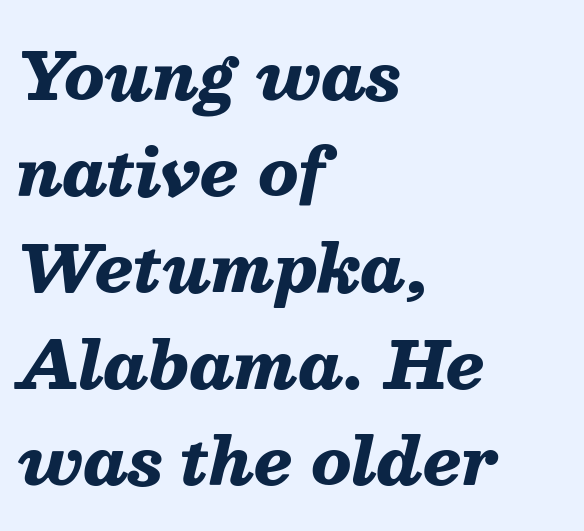
Unmarked baselines from the first word to the last. The text carries the slant typical of an italic or oblique font. Caption: standard tracking, unaltered. If you measured baseline to baseline, you'd find a middling distance. Character widths vary here, with narrow letters taking less room than wide ones.
